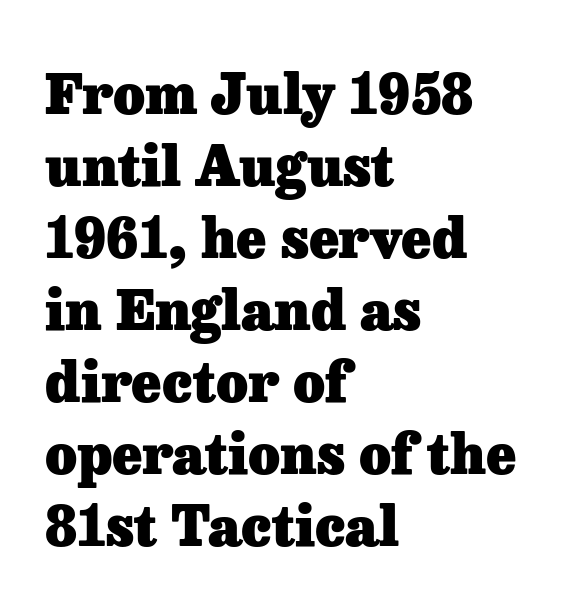
{"serif": "yes", "italic": "no", "bold": "yes", "weight": "heavy", "width": "normal", "stroke_contrast": "low", "x_height": "medium", "monospaced": "no", "underline": "no", "align": "left", "line_spacing": "normal", "line_spacing_ratio": 1.31, "letter_spacing": "normal", "letter_spacing_em": 0.0, "glyph_px": 55}
